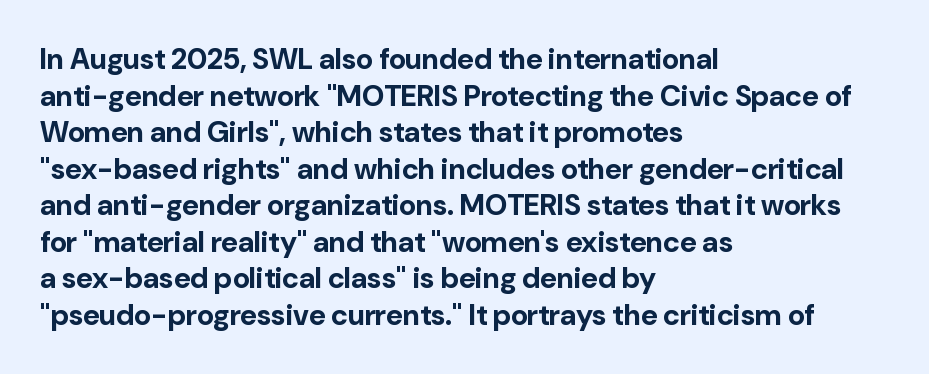
The image shows 29 px bold sans-serif type, upright; set left-aligned, normal line spacing (1.26x), normal letter spacing, not underlined; low stroke contrast and a medium x-height.
